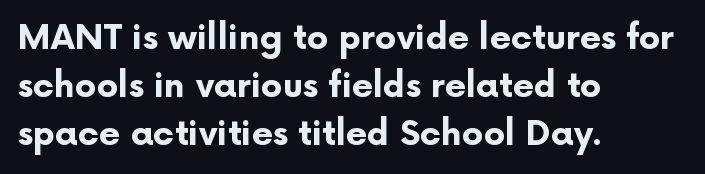
Q: Is the text bold? A: Yes.
Q: Is the text italic (slanted)? A: No, it is upright.
Q: Is the typeface a serif or a sans-serif typeface? A: Sans-serif.
Q: Is the text underlined? A: No.
Q: How is the paragraph aligned? A: Left-aligned.
Q: Is the spacing between letters normal or unusually wide? A: Normal.
Q: Is the spacing between lines tight, normal or loose? A: Normal.
Q: Width (condensed, normal, or wide)? A: Normal.
Q: Stroke contrast? A: Low.
Q: x-height? A: Medium.
Q: Monospaced? A: No.
